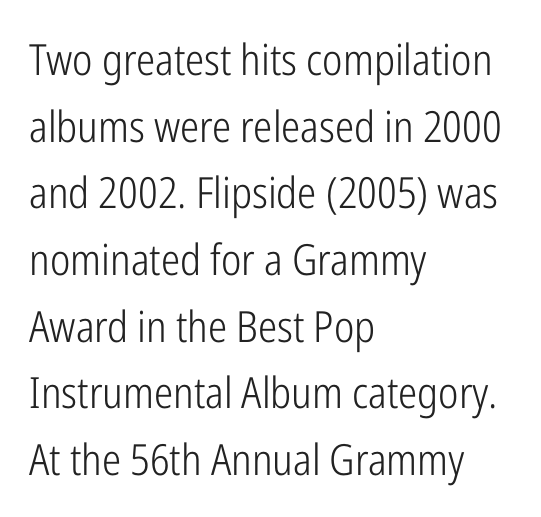
Q: Is the text bold? A: No.
Q: Is the text italic (slanted)? A: No, it is upright.
Q: Is the typeface a serif or a sans-serif typeface? A: Sans-serif.
Q: Is the text underlined? A: No.
Q: How is the paragraph aligned? A: Left-aligned.
Q: Is the spacing between letters normal or unusually wide? A: Normal.
Q: Is the spacing between lines tight, normal or loose? A: Normal.
Q: Width (condensed, normal, or wide)? A: Condensed.
Q: Stroke contrast? A: Low.
Q: x-height? A: Medium.
Q: Monospaced? A: No.
